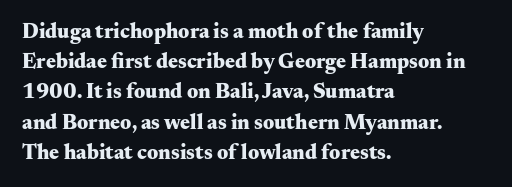
{"italic": "no", "bold": "yes", "underline": "no", "align": "left", "line_spacing": "normal", "line_spacing_ratio": 1.44, "letter_spacing": "normal", "letter_spacing_em": 0.0, "glyph_px": 21}
